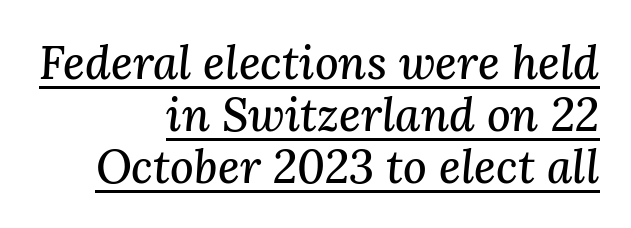
The image shows 46 px serif type, italic (leaning right); set right-aligned, tight line spacing (1.13x), normal letter spacing, underlined; medium stroke contrast and a medium x-height.
